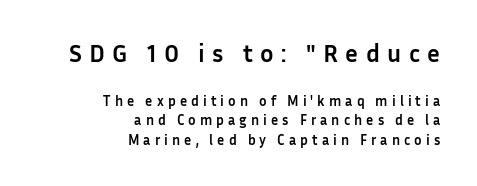
{"italic": "no", "bold": "yes", "underline": "no", "align": "right", "line_spacing": "normal", "line_spacing_ratio": 1.39, "letter_spacing": "wide", "letter_spacing_em": 0.29, "larger_block": "first", "size_ratio": 1.79, "glyph_px": 25}
